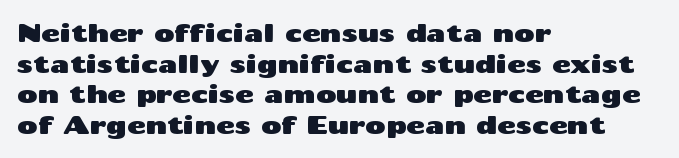
Q: Is the text italic (slanted)? A: No, it is upright.
Q: Is the text underlined? A: No.
Q: How is the paragraph aligned? A: Left-aligned.
Q: Is the spacing between letters normal or unusually wide? A: Normal.
